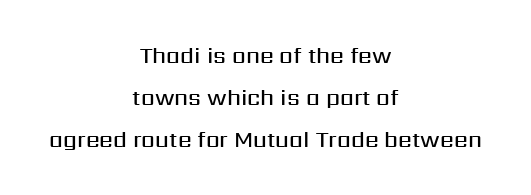
Q: Is the text bold? A: Semi-bold.
Q: Is the text italic (slanted)? A: No, it is upright.
Q: Is the text underlined? A: No.
Q: How is the paragraph aligned? A: Centered.
Q: Is the spacing between letters normal or unusually wide? A: Normal.
Q: Is the spacing between lines tight, normal or loose? A: Loose.
